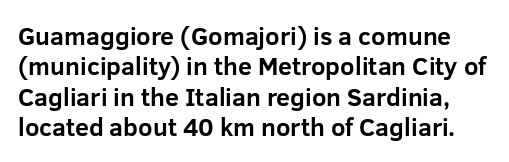
The image shows 25 px bold type, upright; set line spacing 1.22x, normal letter spacing, not underlined.
